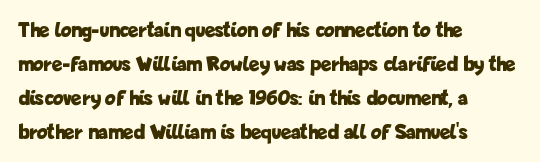
The lettering holds an erect, upright posture throughout. No word sits above an underline. Thick stems and heavy bowls — unmistakably bold. How are the letters spaced? Ordinarily, with no added tracking. Line beginnings align vertically; line endings do not.
